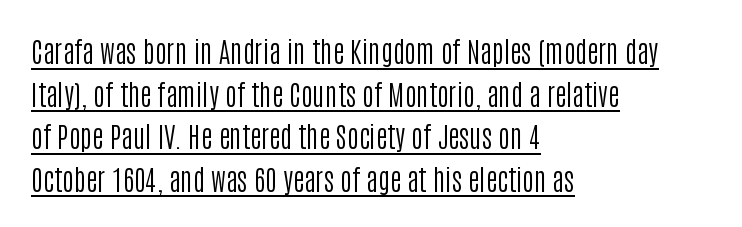
Q: Is the text bold? A: No.
Q: Is the text italic (slanted)? A: No, it is upright.
Q: Is the typeface a serif or a sans-serif typeface? A: Sans-serif.
Q: Is the text underlined? A: Yes.
Q: How is the paragraph aligned? A: Left-aligned.
Q: Is the spacing between letters normal or unusually wide? A: Normal.
Q: Is the spacing between lines tight, normal or loose? A: Normal.
Q: Width (condensed, normal, or wide)? A: Condensed.
Q: Stroke contrast? A: Low.
Q: x-height? A: Large.
Q: Monospaced? A: No.
